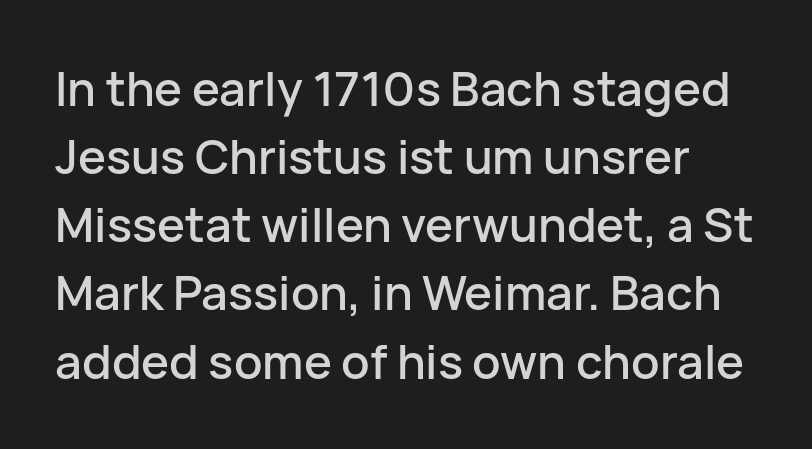
Q: Is the text italic (slanted)? A: No, it is upright.
Q: Is the typeface a serif or a sans-serif typeface? A: Sans-serif.
Q: Is the text underlined? A: No.
Q: Is the spacing between letters normal or unusually wide? A: Normal.
Q: Is the spacing between lines tight, normal or loose? A: Normal.
Q: Width (condensed, normal, or wide)? A: Normal.
Q: Stroke contrast? A: Low.
Q: x-height? A: Medium.
Q: Monospaced? A: No.
